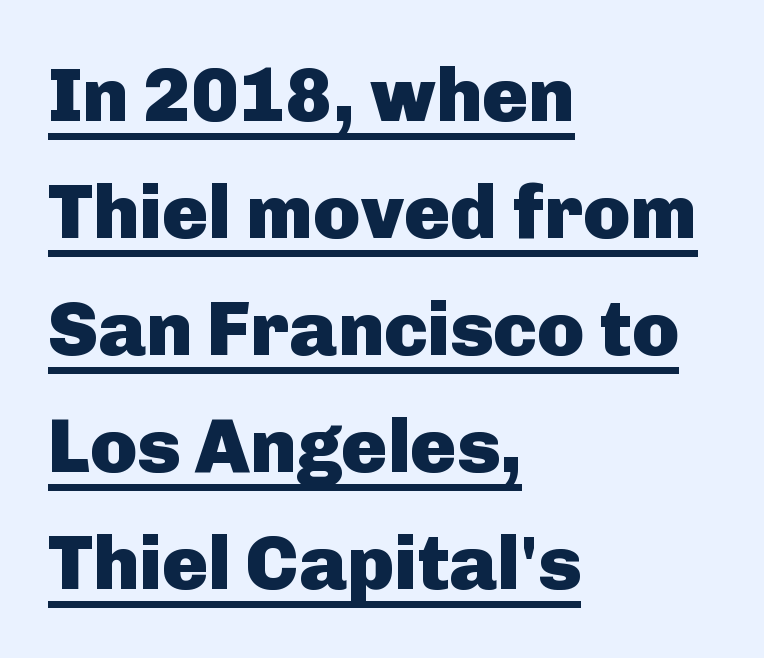
Q: Is the text bold? A: Yes.
Q: Is the text italic (slanted)? A: No, it is upright.
Q: Is the typeface a serif or a sans-serif typeface? A: Sans-serif.
Q: Is the text underlined? A: Yes.
Q: How is the paragraph aligned? A: Left-aligned.
Q: Is the spacing between letters normal or unusually wide? A: Normal.
Q: Is the spacing between lines tight, normal or loose? A: Normal.
Q: Width (condensed, normal, or wide)? A: Normal.
Q: Stroke contrast? A: Low.
Q: x-height? A: Medium.
Q: Monospaced? A: No.
